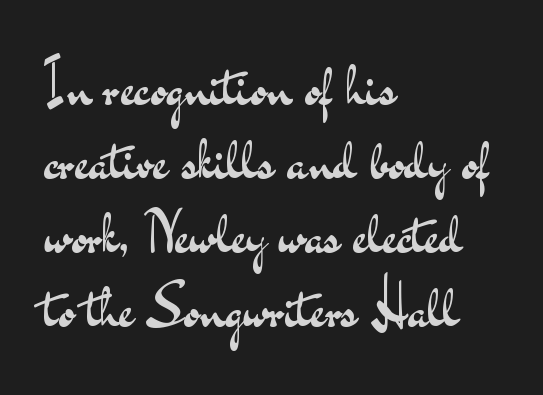
The image shows 57 px regular-weight, wide sans-serif type; set left-aligned, normal line spacing (1.3x), normal letter spacing, not underlined; medium stroke contrast and a small x-height.
